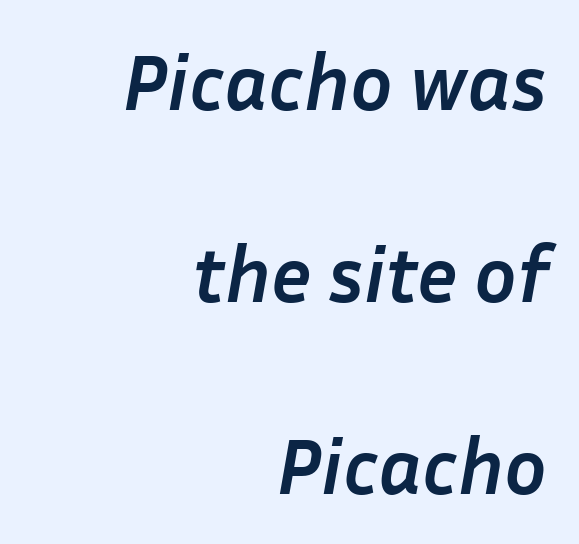
Q: Is the text bold? A: Yes.
Q: Is the text italic (slanted)? A: Yes, it leans right by about 10 degrees.
Q: Is the text underlined? A: No.
Q: How is the paragraph aligned? A: Right-aligned.
Q: Is the spacing between letters normal or unusually wide? A: Normal.
Q: Is the spacing between lines tight, normal or loose? A: Loose.
Q: Width (condensed, normal, or wide)? A: Normal.
Q: Stroke contrast? A: Low.
Q: x-height? A: Medium.
Q: Monospaced? A: No.
